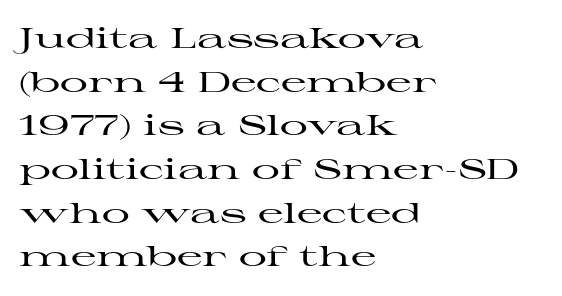
The image shows 28 px wide serif type, upright; set left-aligned, normal line spacing (1.56x), normal letter spacing, not underlined; high stroke contrast and a medium x-height.
